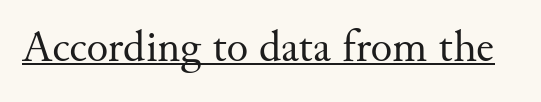
Q: Is the text bold? A: No.
Q: Is the text italic (slanted)? A: No, it is upright.
Q: Is the typeface a serif or a sans-serif typeface? A: Serif.
Q: Is the text underlined? A: Yes.
Q: Is the spacing between letters normal or unusually wide? A: Normal.
Q: Width (condensed, normal, or wide)? A: Normal.
Q: Stroke contrast? A: Medium.
Q: x-height? A: Small.
Q: Monospaced? A: No.
